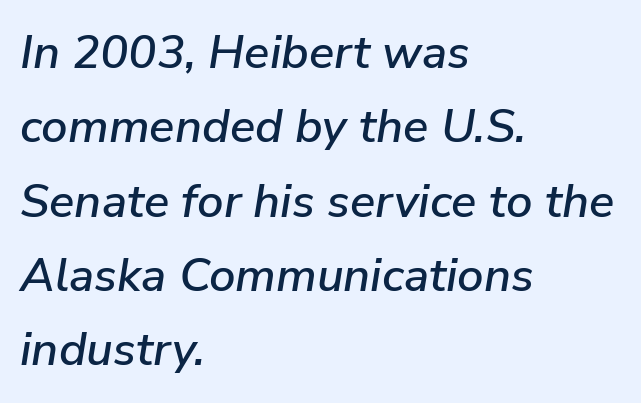
These lines stack with their left ends in a neat column. In terms of posture, this sample is oblique. The passage shown is typed in a proportional face where columns would drift. Is there much room between lines? A standard amount, neither cramped nor airy.
